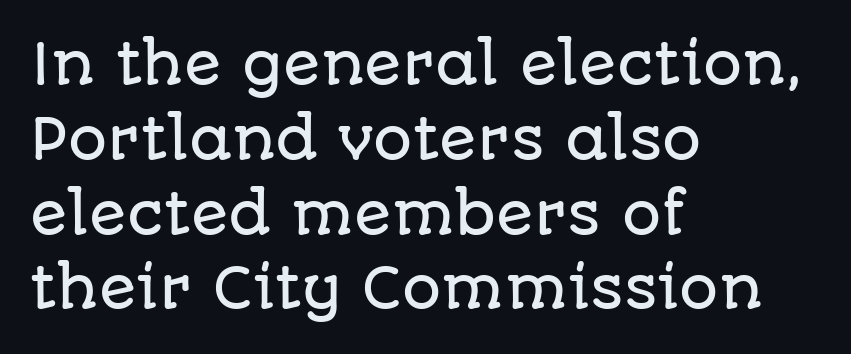
The image shows 55 px sans-serif type, upright; set left-aligned, normal line spacing (1.36x), normal letter spacing, not underlined; low stroke contrast and a large x-height.
